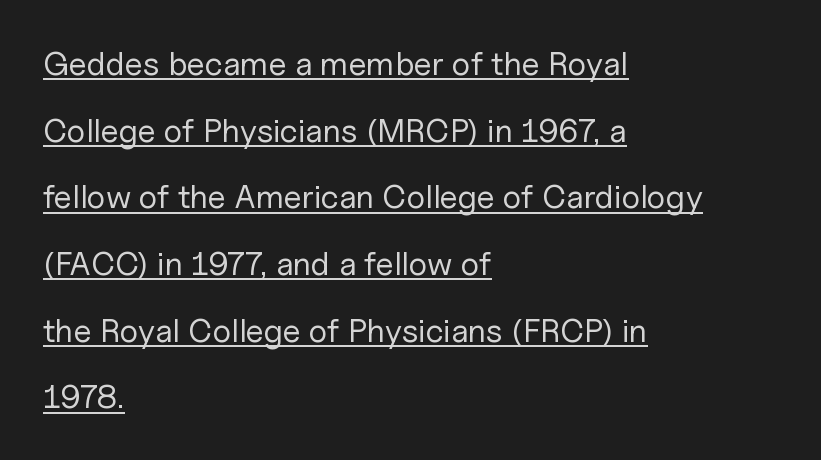
The image shows 33 px regular-weight sans-serif type, upright; set left-aligned, loose line spacing (2.02x), normal letter spacing, underlined; low stroke contrast and a medium x-height.
